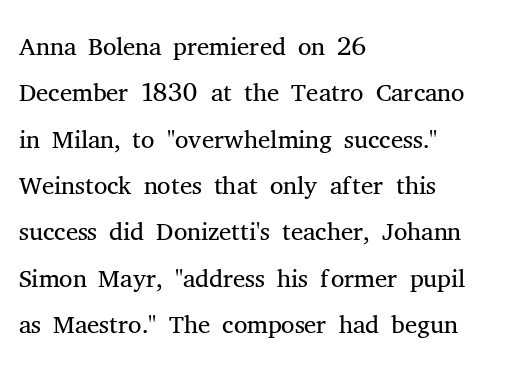
The image shows 38 px light serif type, upright; set left-aligned, line spacing 1.22x, normal letter spacing, not underlined; medium stroke contrast and a medium x-height.
